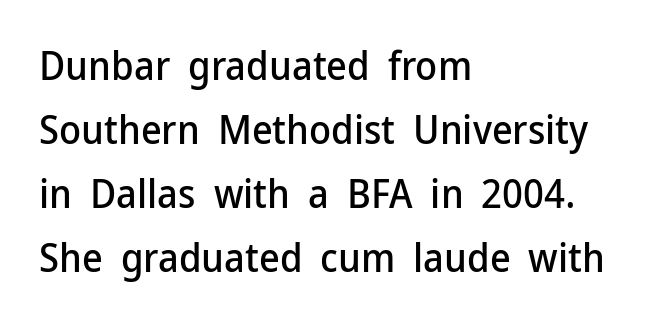
The image shows 40 px sans-serif type, upright; set left-aligned, normal line spacing (1.6x), normal letter spacing, not underlined; low stroke contrast and a medium x-height.
